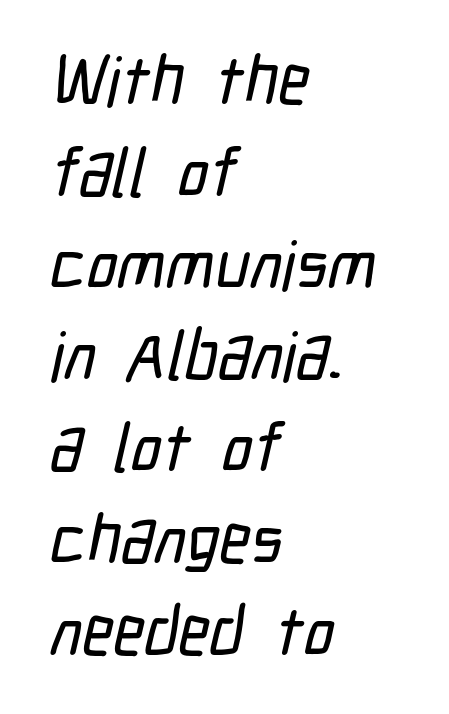
Check under the words: just untouched page. The type is set solid horizontally, with unmodified tracking. To sum up the face: it is a sans, with no serifs. Character widths vary here, with narrow letters taking less room than wide ones.
